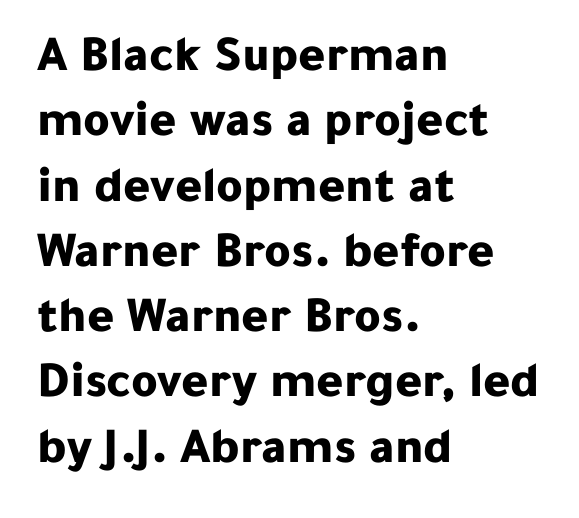
{"serif": "no", "italic": "no", "bold": "yes", "weight": "bold", "width": "normal", "stroke_contrast": "low", "x_height": "medium", "monospaced": "no", "underline": "no", "align": "left", "line_spacing": "normal", "line_spacing_ratio": 1.28, "letter_spacing": "normal", "letter_spacing_em": 0.0, "glyph_px": 51}
